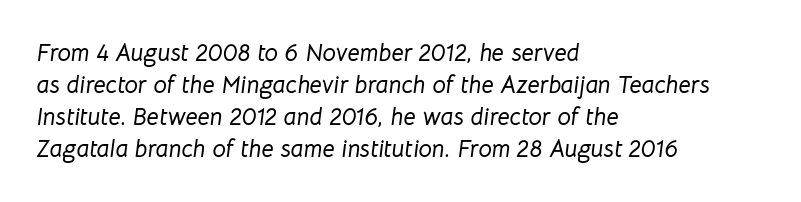
The image shows 24 px text type, italic (leaning right); set left-aligned, normal line spacing (1.34x), normal letter spacing, not underlined.
